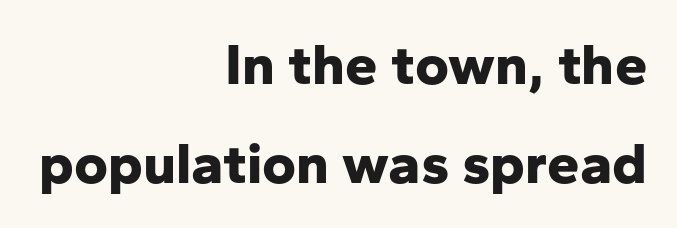
{"serif": "no", "italic": "no", "bold": "yes", "weight": "bold", "width": "normal", "stroke_contrast": "low", "x_height": "medium", "monospaced": "no", "underline": "no", "align": "right", "line_spacing": "normal", "line_spacing_ratio": 1.7, "letter_spacing": "normal", "letter_spacing_em": 0.0, "glyph_px": 58}
